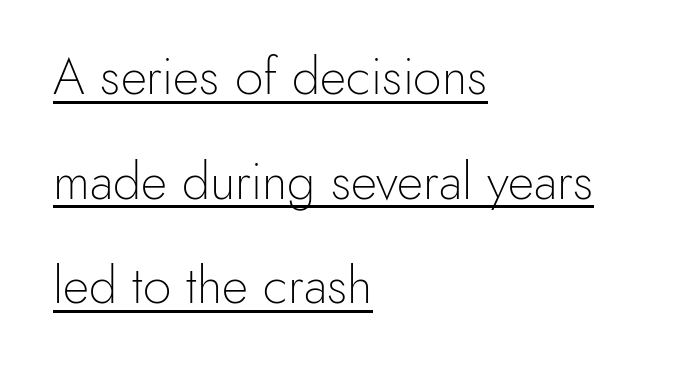
This sample uses an upright cut, with every glyph sitting square on the baseline. The strokes carry an ordinary text weight at most. Reading down the block, your eye returns to a fixed left position each line. Notice how a bar underscores the lettering throughout. I'd call this a sans setting — the letters go barefoot. Horizontal bands of white between lines are thick stripes.
